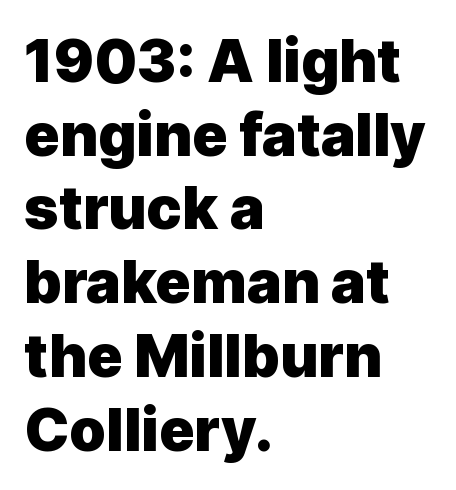
The image shows 59 px heavy sans-serif type, upright; set left-aligned, normal line spacing (1.25x), normal letter spacing, not underlined; a medium x-height.
